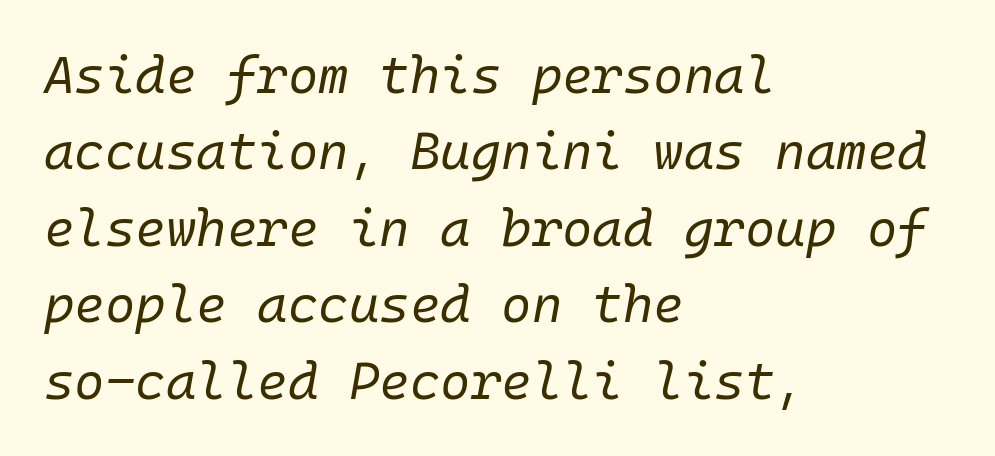
Left-aligned paragraph, ragged on the right. What's the leading like? Ordinary, nothing unusual. The rendering keeps characters at their native spacing. The font's italic variant was chosen for this text. Just letters on the line, the space beneath them empty.
